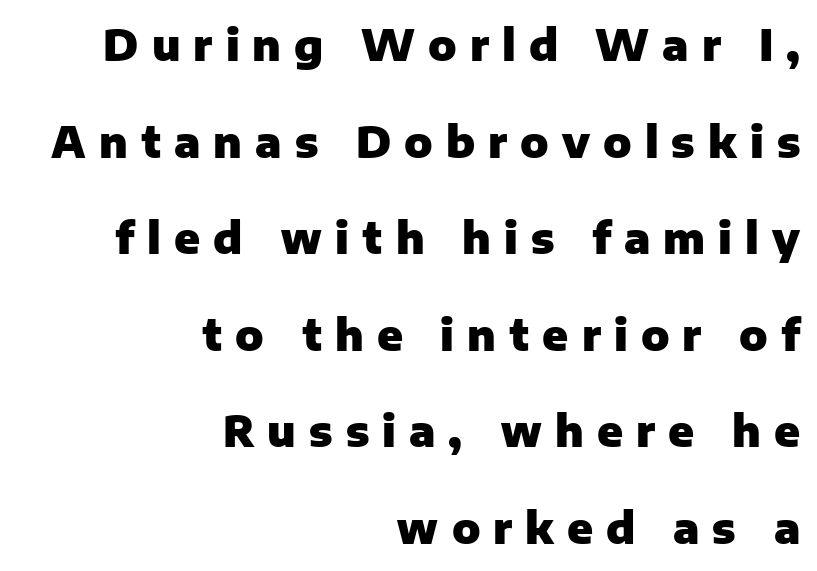
The image shows 42 px heavy sans-serif type, upright; set right-aligned, loose line spacing (2.3x), unusually wide letter spacing (+0.31 em), not underlined; low stroke contrast and a medium x-height.
